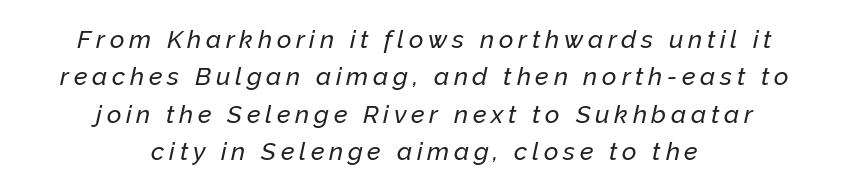
Compared with a flush-left layout, this one balances lines on the center instead. The zone under the glyphs is completely vacant. Yep, that's italic — everything's leaning. This sample keeps an unexceptional amount of space between lines.
